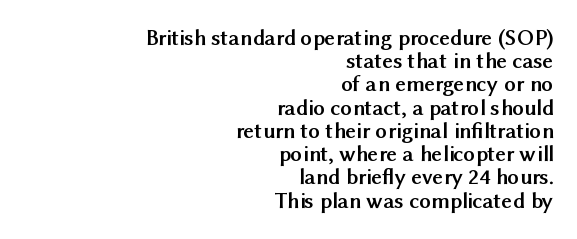
Typographic density is high because the face is bold. The lettering stays uniformly vertical, giving the passage a roman look. Each word holds together tightly as a unit, with standard inter-letter gaps. Decoration check: the copy has no underline.
